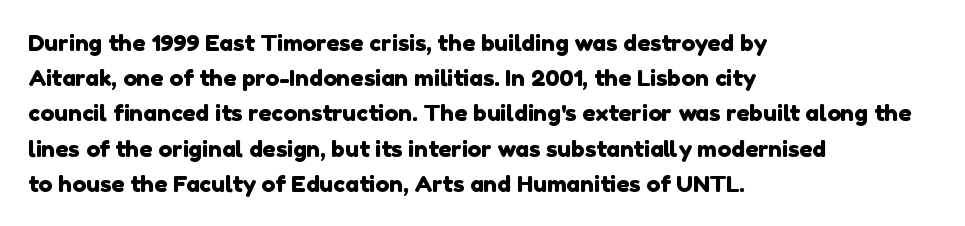
The image shows 23 px text type; set left-aligned, normal line spacing (1.53x), normal letter spacing, not underlined.
